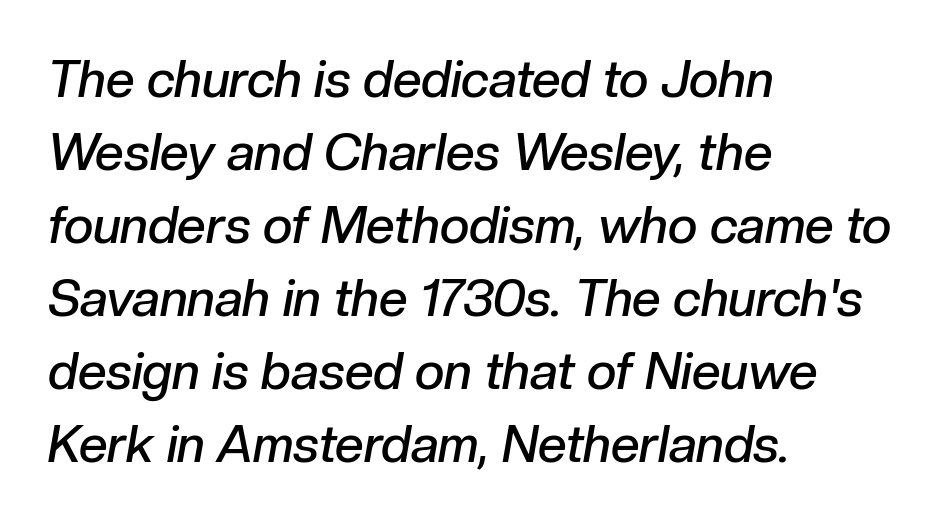
Q: Is the text bold? A: Semi-bold.
Q: Is the text italic (slanted)? A: Yes, it leans right by about 10 degrees.
Q: Is the text underlined? A: No.
Q: How is the paragraph aligned? A: Left-aligned.
Q: Is the spacing between letters normal or unusually wide? A: Normal.
Q: Is the spacing between lines tight, normal or loose? A: Normal.
Q: Width (condensed, normal, or wide)? A: Normal.
Q: Stroke contrast? A: Low.
Q: x-height? A: Medium.
Q: Monospaced? A: No.
